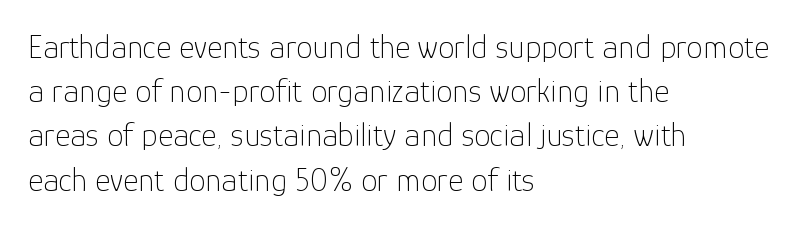
No extra tracking has been applied to these lines. Unlike italic type, these characters show no tilt at all. A light-to-regular cut is what we see here. In terms of leading, this rendering sits right in the middle.
